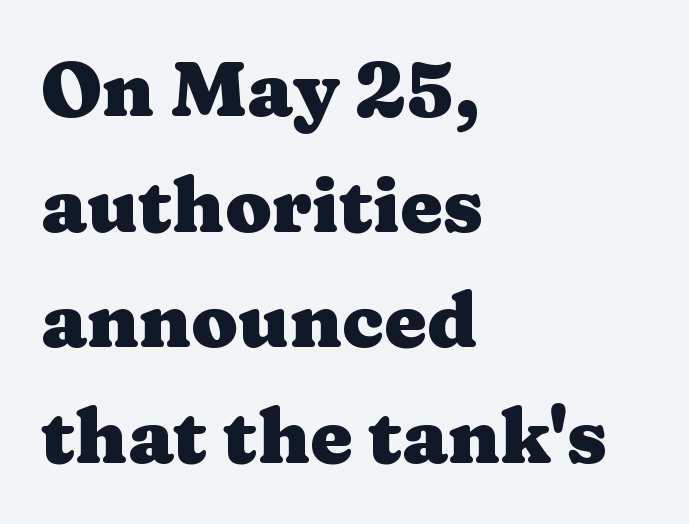
{"serif": "yes", "italic": "no", "bold": "yes", "weight": "heavy", "width": "wide", "stroke_contrast": "medium", "x_height": "medium", "monospaced": "no", "underline": "no", "align": "left", "line_spacing": "normal", "line_spacing_ratio": 1.52, "letter_spacing": "normal", "letter_spacing_em": 0.0, "glyph_px": 76}
